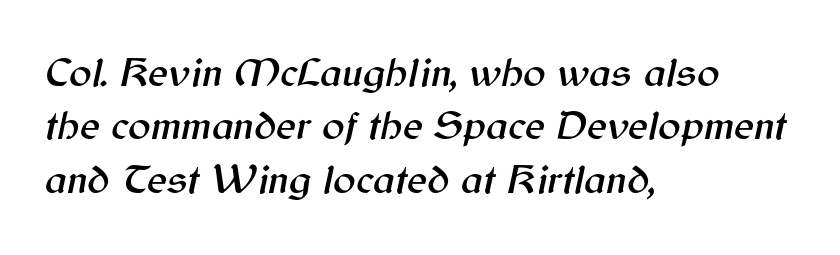
The image shows 42 px text type, italic (leaning right); set left-aligned, normal line spacing (1.27x), normal letter spacing, not underlined; medium stroke contrast and a medium x-height.
